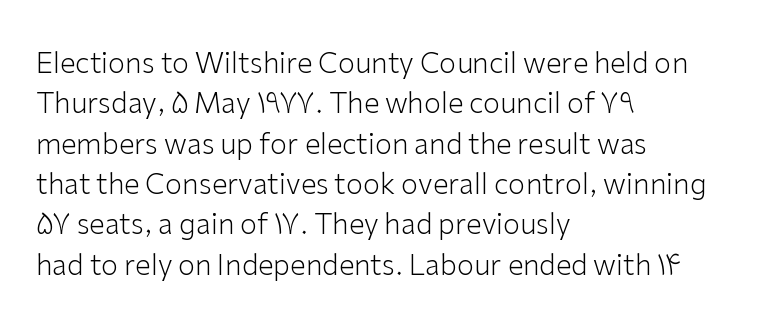
Q: Is the text bold? A: No.
Q: Is the text italic (slanted)? A: No, it is upright.
Q: Is the typeface a serif or a sans-serif typeface? A: Sans-serif.
Q: Is the text underlined? A: No.
Q: How is the paragraph aligned? A: Left-aligned.
Q: Is the spacing between letters normal or unusually wide? A: Normal.
Q: Is the spacing between lines tight, normal or loose? A: Normal.
Q: Width (condensed, normal, or wide)? A: Normal.
Q: Stroke contrast? A: Low.
Q: x-height? A: Medium.
Q: Monospaced? A: No.
